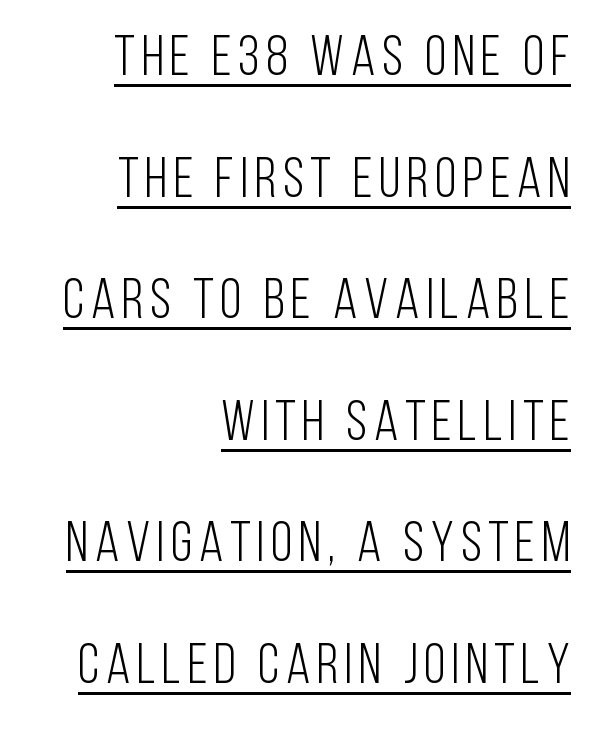
The image shows 56 px light, condensed sans-serif type, upright; set right-aligned, loose line spacing (2.17x), underlined; low stroke contrast and a large x-height.
